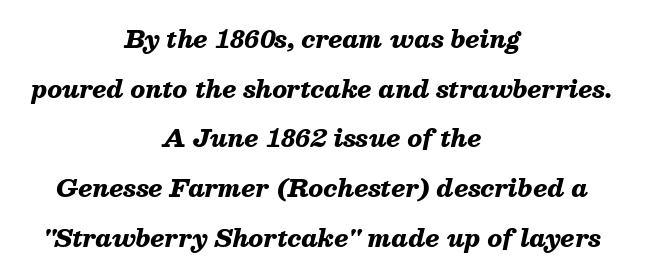
The image shows 24 px bold type, italic (leaning right); set centered, loose line spacing (2.07x), normal letter spacing, not underlined.
